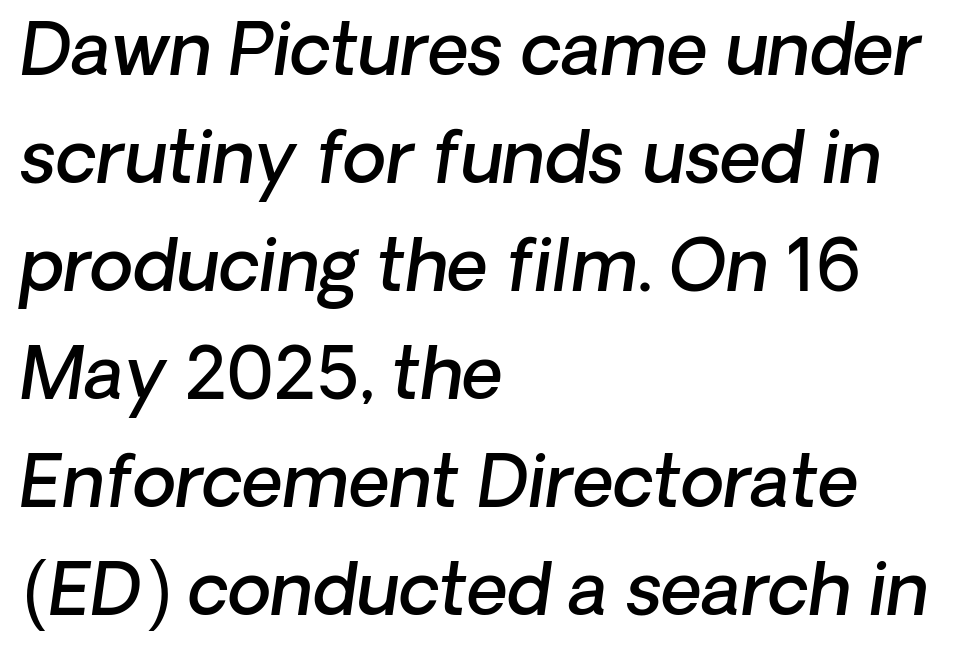
{"serif": "no", "bold": "semi", "weight": "semibold", "width": "normal", "stroke_contrast": "low", "x_height": "medium", "monospaced": "no", "underline": "no", "align": "left", "line_spacing": "normal", "line_spacing_ratio": 1.52, "letter_spacing": "normal", "letter_spacing_em": 0.0, "glyph_px": 71}
